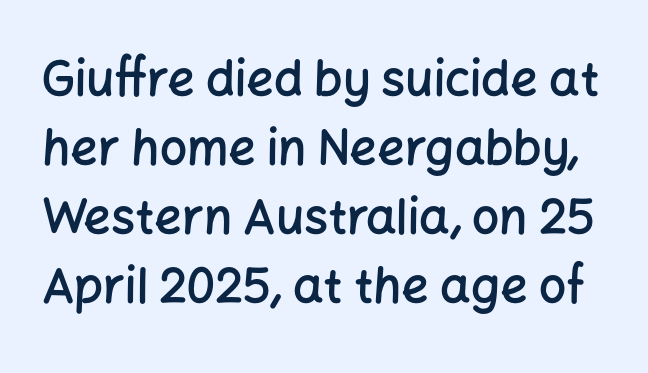
Q: Is the text bold? A: Semi-bold.
Q: Is the text italic (slanted)? A: No, it is upright.
Q: Is the typeface a serif or a sans-serif typeface? A: Sans-serif.
Q: Is the text underlined? A: No.
Q: Is the spacing between letters normal or unusually wide? A: Normal.
Q: Is the spacing between lines tight, normal or loose? A: Normal.
Q: Width (condensed, normal, or wide)? A: Normal.
Q: Stroke contrast? A: Low.
Q: x-height? A: Medium.
Q: Monospaced? A: No.
